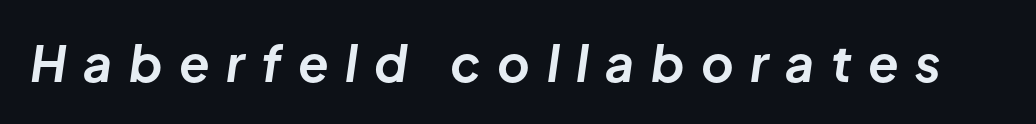
The foot of each line stays bare and open. The passage shown is emphatically bold. Between one letter and the next there's a generous, obvious gap. The passage shown is typed in a proportional face where columns would drift. Italic: yes, the glyphs are oblique.
